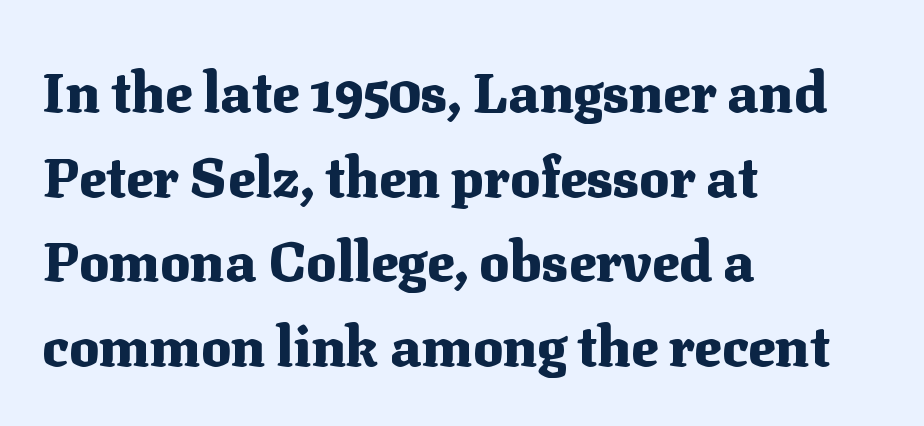
The image shows 56 px heavy serif type, upright; set left-aligned, normal line spacing (1.51x), normal letter spacing, not underlined; medium stroke contrast and a medium x-height.
